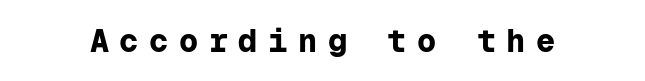
The image shows 32 px bold sans-serif type, upright, monospaced; set unusually wide letter spacing (+0.33 em), not underlined; low stroke contrast and a medium x-height.
